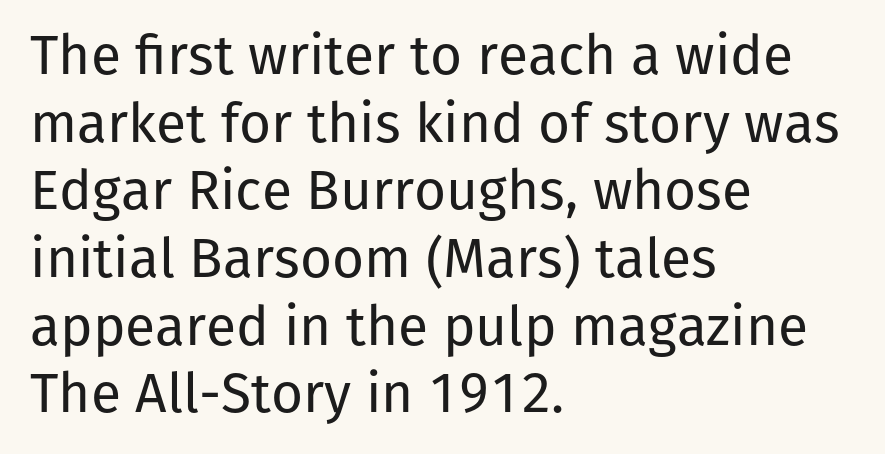
{"serif": "no", "italic": "no", "bold": "no", "weight": "regular", "width": "normal", "stroke_contrast": "low", "x_height": "medium", "monospaced": "no", "underline": "no", "align": "left", "line_spacing_ratio": 1.23, "letter_spacing": "normal", "letter_spacing_em": 0.0, "glyph_px": 55}
